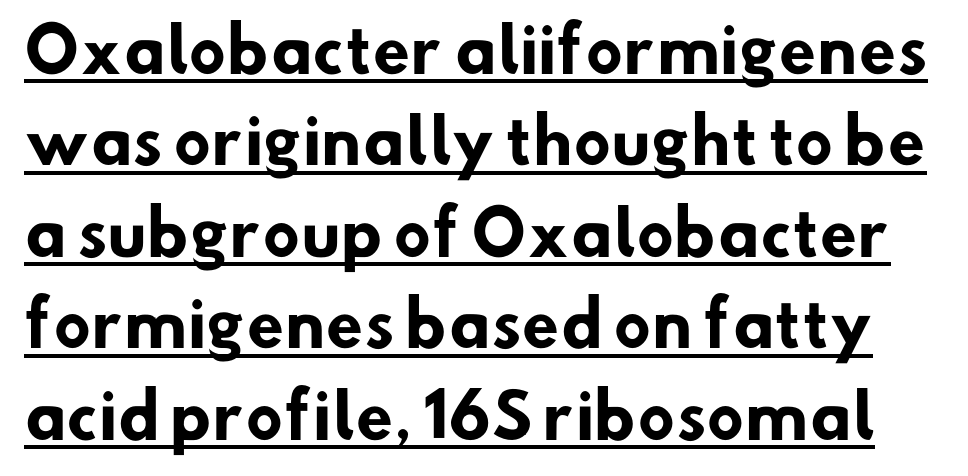
The image shows 61 px heavy sans-serif type; set normal line spacing (1.5x), normal letter spacing, underlined; low stroke contrast and a small x-height.
